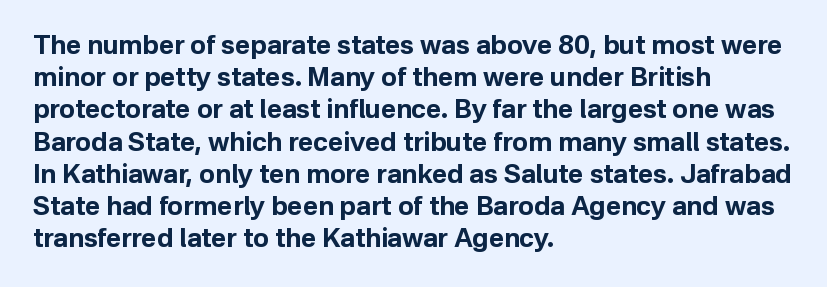
Descenders hang freely into open space. Rendered with straight, roman letterforms. The strokes are fattened all the way to bold. This rendering uses left alignment, leaving the right contour irregular.
